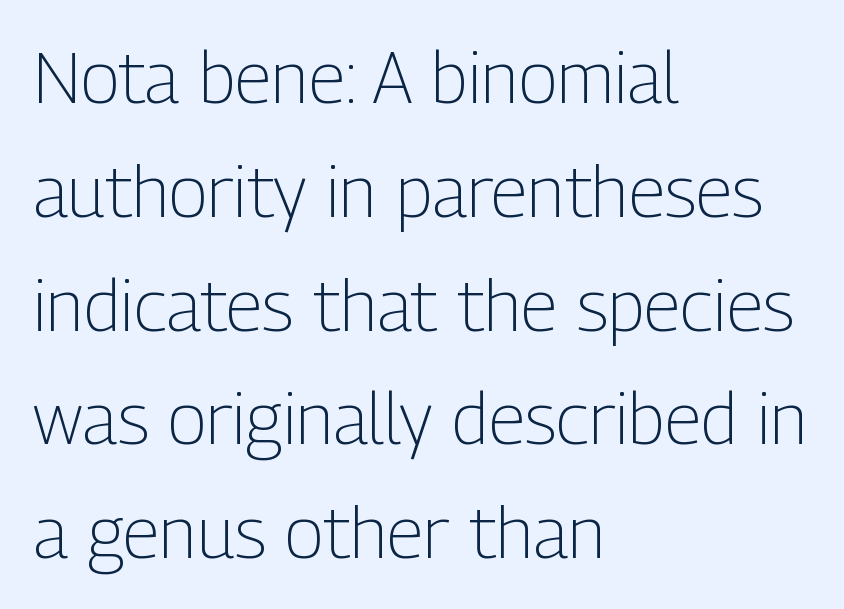
Q: Is the text bold? A: No.
Q: Is the text italic (slanted)? A: No, it is upright.
Q: Is the typeface a serif or a sans-serif typeface? A: Sans-serif.
Q: Is the text underlined? A: No.
Q: How is the paragraph aligned? A: Left-aligned.
Q: Is the spacing between letters normal or unusually wide? A: Normal.
Q: Is the spacing between lines tight, normal or loose? A: Normal.
Q: Width (condensed, normal, or wide)? A: Condensed.
Q: Stroke contrast? A: Low.
Q: x-height? A: Medium.
Q: Monospaced? A: No.
